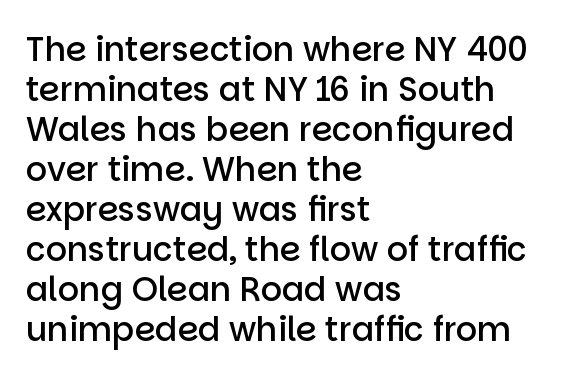
Upright lettering throughout. Bold? Not quite — semibold, heavier than regular but stopping short. Each row of text sits above clean, open space. Look at the tracking — it's just the regular setting, nothing added. You could not count columns in this text — the font is proportionally spaced. The text was rendered using a sans face with plain stroke endings.
